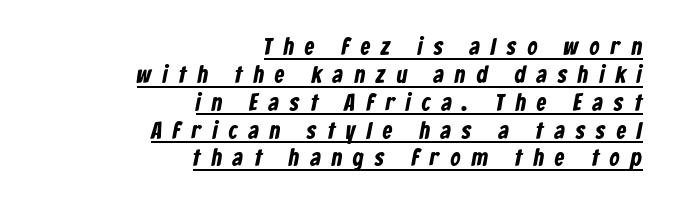
{"underline": "yes", "align": "right", "line_spacing_ratio": 1.16, "letter_spacing": "wide", "letter_spacing_em": 0.47, "glyph_px": 24}
